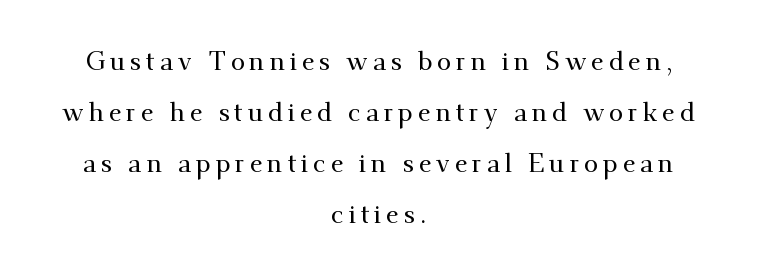
Q: Is the text italic (slanted)? A: No, it is upright.
Q: Is the text underlined? A: No.
Q: How is the paragraph aligned? A: Centered.
Q: Is the spacing between lines tight, normal or loose? A: Loose.
